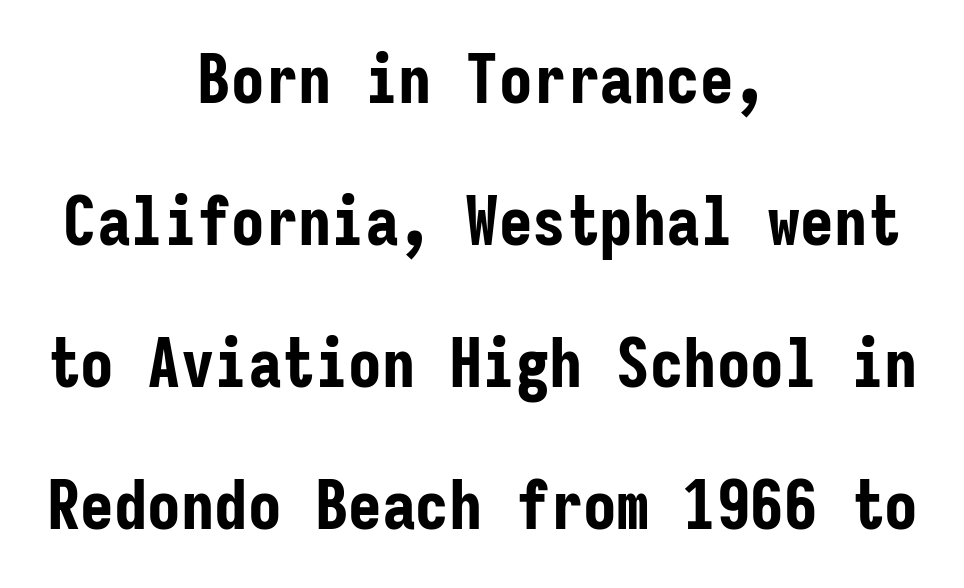
Does the copy run flush right? No — it is centered line by line. The rendering keeps characters at their native spacing. Ordinary non-slanted type is in use. The zone under the glyphs is completely vacant.
